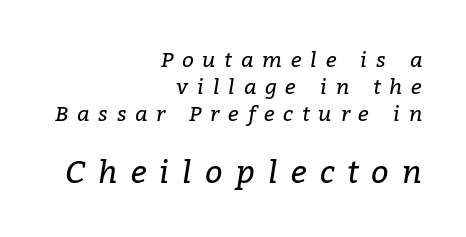
{"serif": "yes", "italic": "yes", "lean": "right", "slant_degrees": 9, "bold": "no", "weight": "regular", "width": "normal", "stroke_contrast": "low", "x_height": "medium", "monospaced": "no", "underline": "no", "align": "right", "line_spacing": "normal", "line_spacing_ratio": 1.28, "letter_spacing": "wide", "letter_spacing_em": 0.42, "larger_block": "second", "size_ratio": 1.48, "glyph_px": 31}
